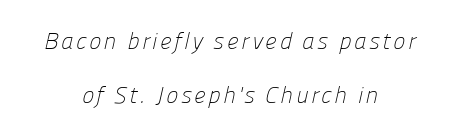
Q: Is the text bold? A: No.
Q: Is the text underlined? A: No.
Q: How is the paragraph aligned? A: Centered.
Q: Is the spacing between lines tight, normal or loose? A: Loose.
